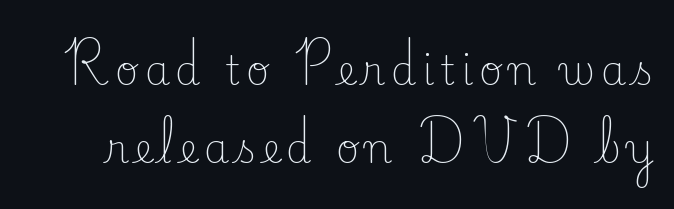
The image shows 40 px light serif type, upright; set loose line spacing (1.96x), not underlined; low stroke contrast and a small x-height.
